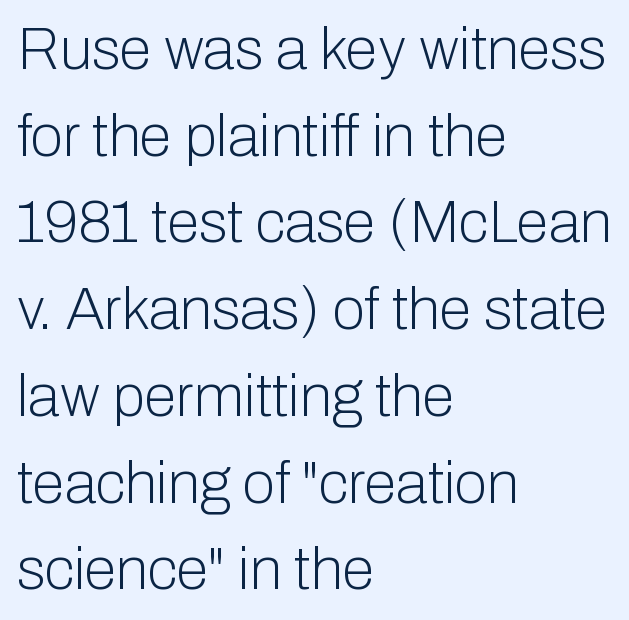
Q: Is the text bold? A: No.
Q: Is the text italic (slanted)? A: No, it is upright.
Q: Is the typeface a serif or a sans-serif typeface? A: Sans-serif.
Q: Is the text underlined? A: No.
Q: How is the paragraph aligned? A: Left-aligned.
Q: Is the spacing between letters normal or unusually wide? A: Normal.
Q: Is the spacing between lines tight, normal or loose? A: Normal.
Q: Width (condensed, normal, or wide)? A: Normal.
Q: Stroke contrast? A: Low.
Q: x-height? A: Medium.
Q: Monospaced? A: No.
